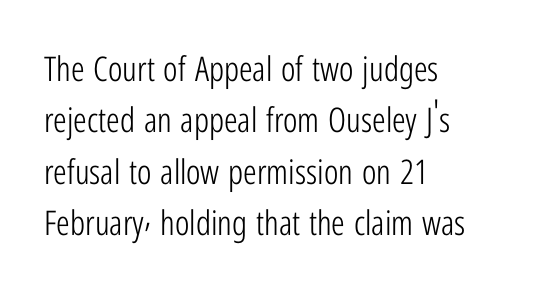
Q: Is the text bold? A: No.
Q: Is the text italic (slanted)? A: No, it is upright.
Q: Is the typeface a serif or a sans-serif typeface? A: Sans-serif.
Q: Is the text underlined? A: No.
Q: How is the paragraph aligned? A: Left-aligned.
Q: Is the spacing between letters normal or unusually wide? A: Normal.
Q: Is the spacing between lines tight, normal or loose? A: Normal.
Q: Width (condensed, normal, or wide)? A: Condensed.
Q: Stroke contrast? A: Low.
Q: x-height? A: Medium.
Q: Monospaced? A: No.
